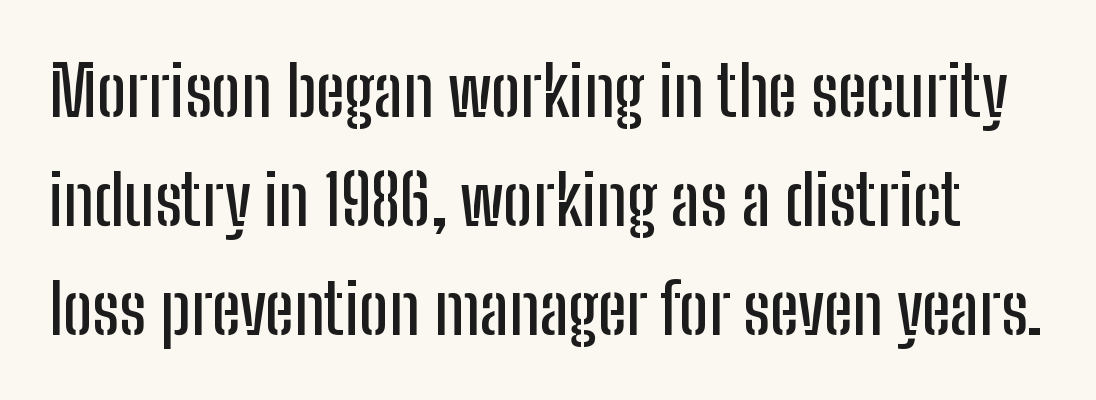
The letters advance in unequal steps, a hallmark of proportional type. Characters remain perfectly vertical along every line. Tracking here is standard; glyphs follow each other at the usual distance. Regular leading. Rule under the text: the space is simply empty. Look at the bottom of the vertical strokes: they stop flat, with no serifs.
